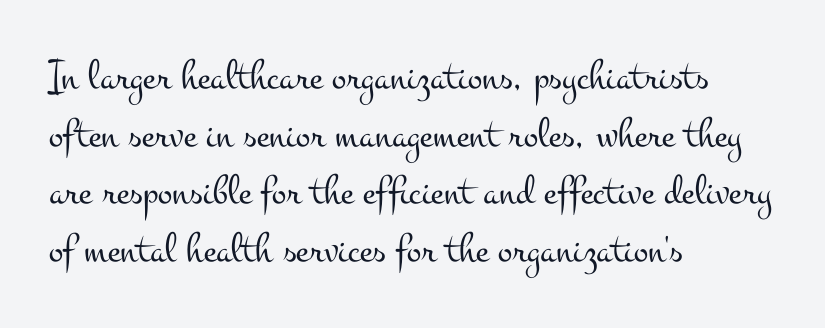
Only glyphs here, with clear space below each row. Interline gaps are of average width in this sample. The passage shown has conventional tracking throughout. This rendering uses left alignment, leaving the right contour irregular.
